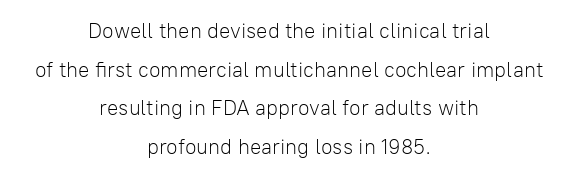
The image shows 21 px text type, upright; set centered, line spacing 1.84x, normal letter spacing, not underlined.
